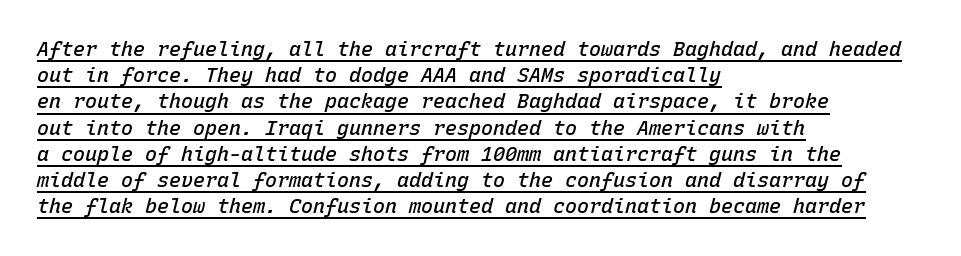
The leading is moderate, giving the passage an even texture. The gaps between neighbouring characters are ordinary and unremarkable. The passage is arranged the way most books set body copy — flush left. Slant detected: the letters are inclined.
